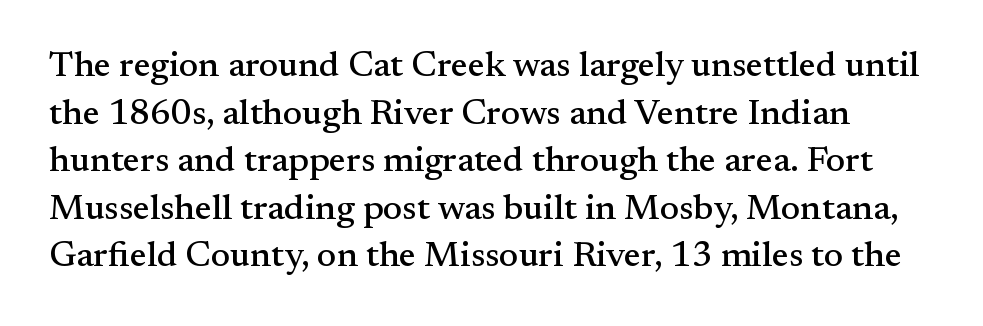
Q: Is the text italic (slanted)? A: No, it is upright.
Q: Is the typeface a serif or a sans-serif typeface? A: Serif.
Q: Is the text underlined? A: No.
Q: Is the spacing between letters normal or unusually wide? A: Normal.
Q: Is the spacing between lines tight, normal or loose? A: Normal.
Q: Width (condensed, normal, or wide)? A: Normal.
Q: Stroke contrast? A: Medium.
Q: x-height? A: Small.
Q: Monospaced? A: No.
